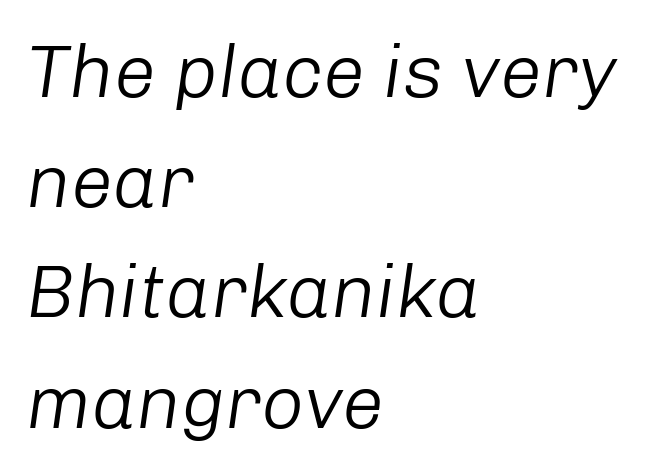
{"italic": "yes", "lean": "right", "slant_degrees": 8, "bold": "no", "weight": "light", "width": "normal", "stroke_contrast": "low", "x_height": "medium", "monospaced": "no", "underline": "no", "align": "left", "line_spacing": "normal", "line_spacing_ratio": 1.47, "letter_spacing": "normal", "letter_spacing_em": 0.0, "glyph_px": 75}
